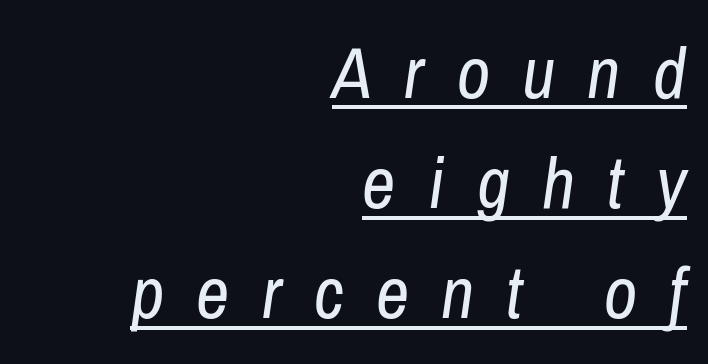
Q: Is the text bold? A: No.
Q: Is the text italic (slanted)? A: Yes, it leans right by about 8 degrees.
Q: Is the text underlined? A: Yes.
Q: How is the paragraph aligned? A: Right-aligned.
Q: Is the spacing between letters normal or unusually wide? A: Unusually wide.
Q: Is the spacing between lines tight, normal or loose? A: Normal.
Q: Width (condensed, normal, or wide)? A: Condensed.
Q: Stroke contrast? A: Low.
Q: x-height? A: Medium.
Q: Monospaced? A: No.
